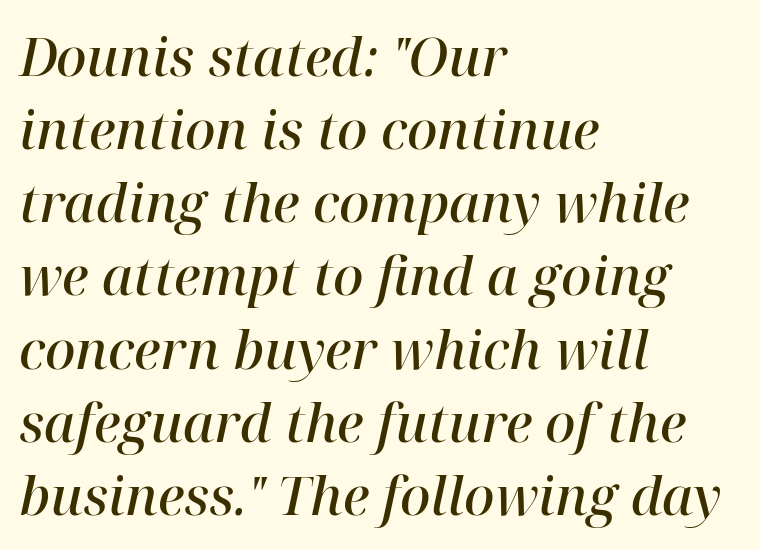
Q: Is the text bold? A: Semi-bold.
Q: Is the text italic (slanted)? A: Yes, it leans right by about 12 degrees.
Q: Is the typeface a serif or a sans-serif typeface? A: Serif.
Q: Is the text underlined? A: No.
Q: How is the paragraph aligned? A: Left-aligned.
Q: Is the spacing between letters normal or unusually wide? A: Normal.
Q: Is the spacing between lines tight, normal or loose? A: Normal.
Q: Width (condensed, normal, or wide)? A: Normal.
Q: Stroke contrast? A: High.
Q: x-height? A: Medium.
Q: Monospaced? A: No.
